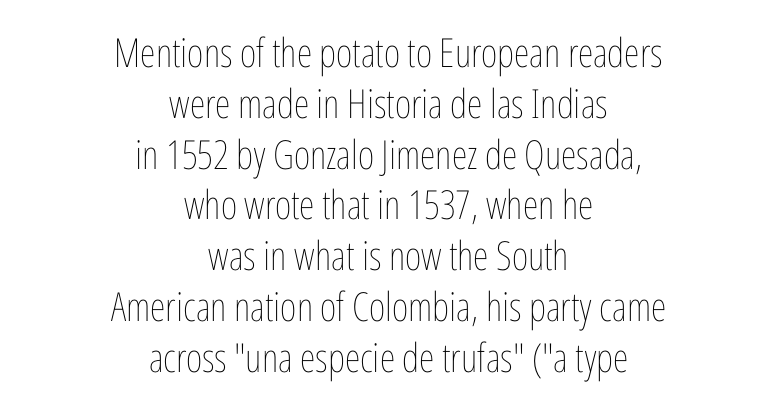
The image shows 40 px thin, condensed type, upright; set centered, normal line spacing (1.27x), normal letter spacing, not underlined; low stroke contrast and a medium x-height.
